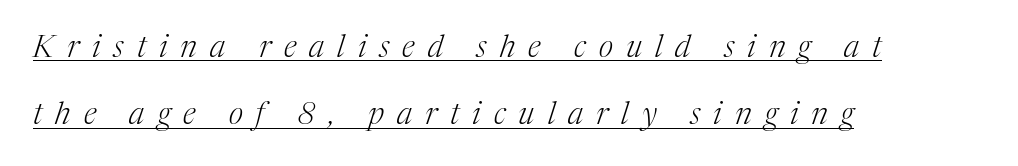
Q: Is the text bold? A: No.
Q: Is the text italic (slanted)? A: Yes, it leans right by about 17 degrees.
Q: Is the typeface a serif or a sans-serif typeface? A: Serif.
Q: Is the text underlined? A: Yes.
Q: How is the paragraph aligned? A: Left-aligned.
Q: Is the spacing between letters normal or unusually wide? A: Unusually wide.
Q: Is the spacing between lines tight, normal or loose? A: Loose.
Q: Width (condensed, normal, or wide)? A: Normal.
Q: Stroke contrast? A: Medium.
Q: x-height? A: Medium.
Q: Monospaced? A: No.
